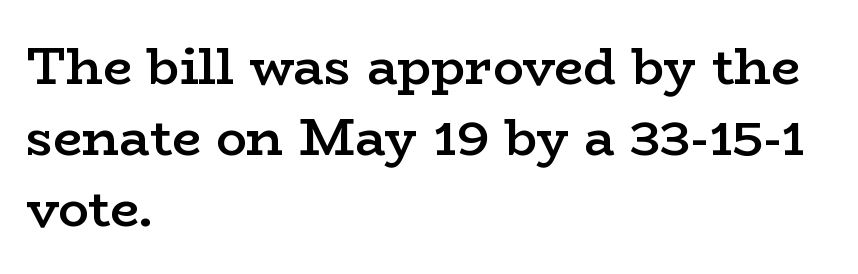
{"serif": "yes", "italic": "no", "bold": "semi", "weight": "semibold", "width": "wide", "stroke_contrast": "low", "x_height": "medium", "monospaced": "no", "underline": "no", "align": "left", "line_spacing": "normal", "line_spacing_ratio": 1.39, "letter_spacing": "normal", "letter_spacing_em": 0.0, "glyph_px": 51}
